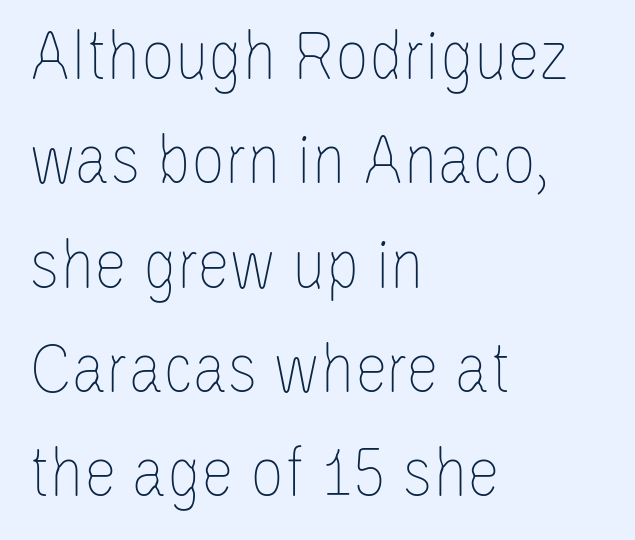
Descenders are the only things crossing below the line. The characters are drawn with everyday or finer stroke widths. Note the varied advance widths — an 'i' is clearly narrower than an 'm'. The rendering uses a moderate line-height, typical for paragraphs.
